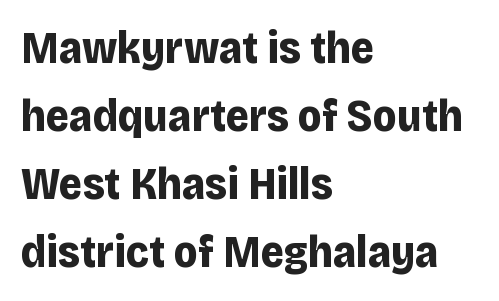
Q: Is the text bold? A: Yes.
Q: Is the text italic (slanted)? A: No, it is upright.
Q: Is the typeface a serif or a sans-serif typeface? A: Sans-serif.
Q: Is the text underlined? A: No.
Q: How is the paragraph aligned? A: Left-aligned.
Q: Is the spacing between letters normal or unusually wide? A: Normal.
Q: Is the spacing between lines tight, normal or loose? A: Normal.
Q: Width (condensed, normal, or wide)? A: Normal.
Q: Stroke contrast? A: Low.
Q: x-height? A: Large.
Q: Monospaced? A: No.
